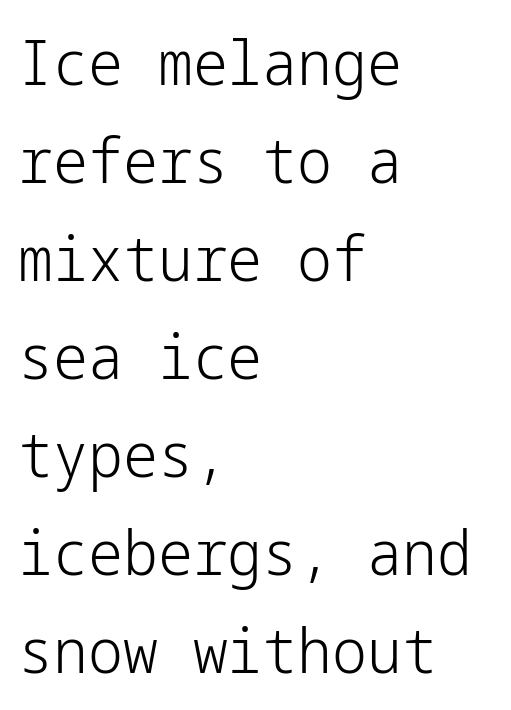
How would I describe the line gaps? Plain and ordinary. Posture: straight, roman, zero tilt. Glyph-to-glyph distance matches everyday printed text. Stroke terminals: plain, sans-serif. This is not heavy type; no bold has been used. Glance below the letters and you will spot only blank space.
